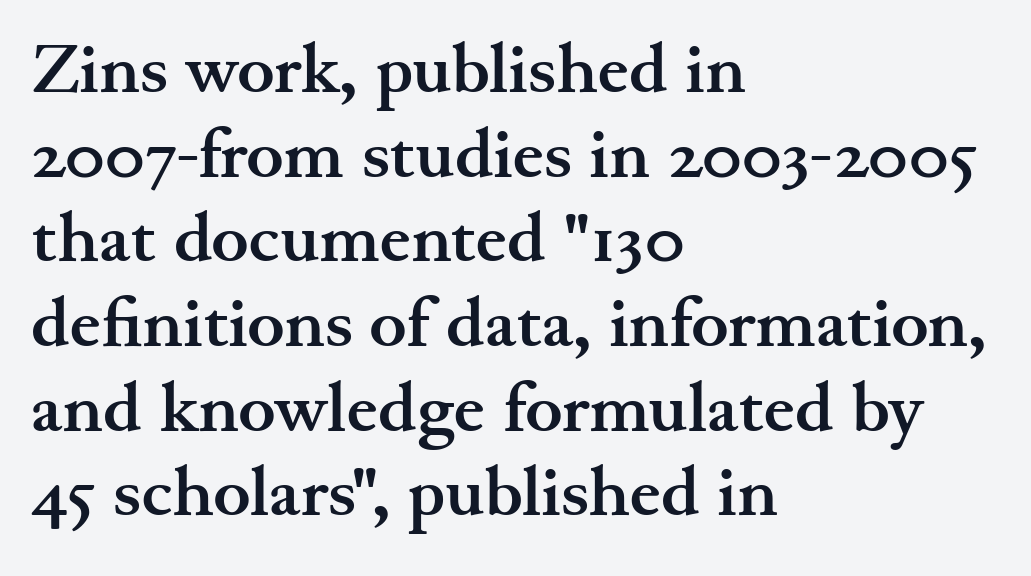
The baseline area is clear. Summary of weight: heavy, a full bold. Quick note: not italic, upright. A typesetter would label this face a serif.
